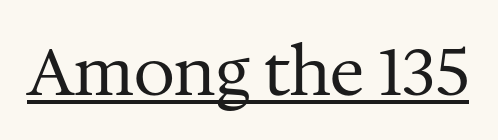
Q: Is the text bold? A: No.
Q: Is the text italic (slanted)? A: No, it is upright.
Q: Is the typeface a serif or a sans-serif typeface? A: Serif.
Q: Is the text underlined? A: Yes.
Q: Is the spacing between letters normal or unusually wide? A: Normal.
Q: Width (condensed, normal, or wide)? A: Normal.
Q: Stroke contrast? A: Medium.
Q: x-height? A: Medium.
Q: Monospaced? A: No.
